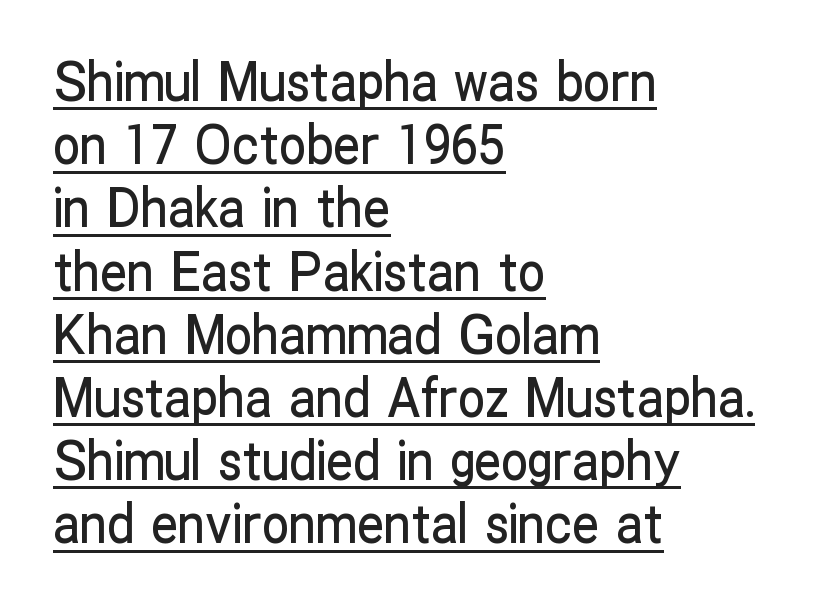
Q: Is the text italic (slanted)? A: No, it is upright.
Q: Is the typeface a serif or a sans-serif typeface? A: Sans-serif.
Q: Is the text underlined? A: Yes.
Q: How is the paragraph aligned? A: Left-aligned.
Q: Is the spacing between letters normal or unusually wide? A: Normal.
Q: Width (condensed, normal, or wide)? A: Condensed.
Q: Stroke contrast? A: Low.
Q: x-height? A: Medium.
Q: Monospaced? A: No.
